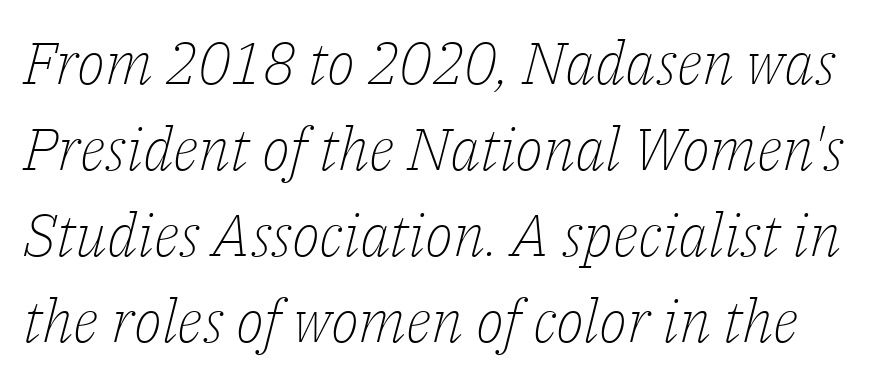
The image shows 59 px light serif type, italic (leaning right); set normal line spacing (1.46x), normal letter spacing, not underlined; low stroke contrast and a medium x-height.
